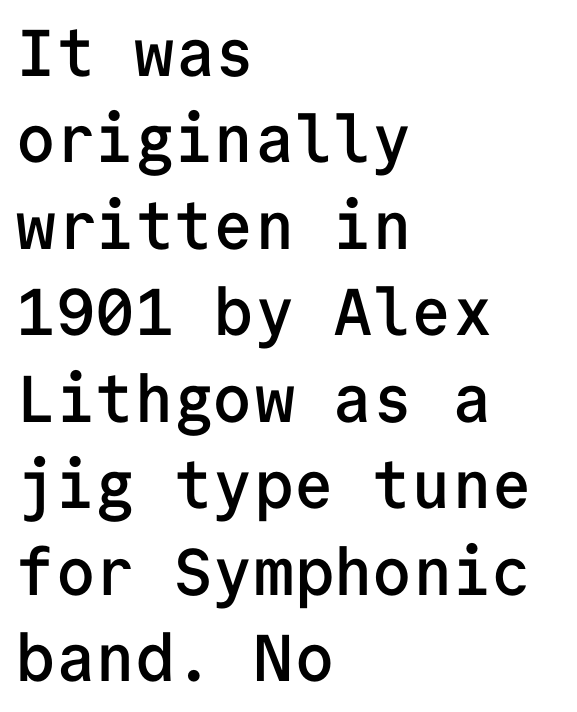
Q: Is the text bold? A: Semi-bold.
Q: Is the text italic (slanted)? A: No, it is upright.
Q: Is the typeface a serif or a sans-serif typeface? A: Sans-serif.
Q: Is the text underlined? A: No.
Q: How is the paragraph aligned? A: Left-aligned.
Q: Is the spacing between letters normal or unusually wide? A: Normal.
Q: Is the spacing between lines tight, normal or loose? A: Normal.
Q: Width (condensed, normal, or wide)? A: Normal.
Q: Stroke contrast? A: Low.
Q: x-height? A: Medium.
Q: Monospaced? A: Yes.
